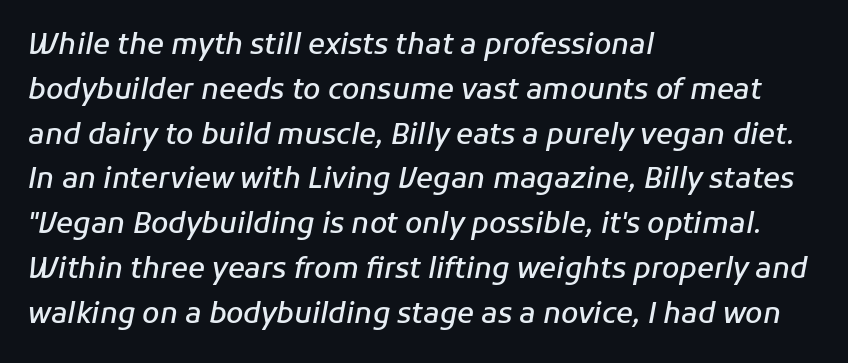
Q: Is the text bold? A: Semi-bold.
Q: Is the text italic (slanted)? A: Yes, it leans right by about 11 degrees.
Q: Is the text underlined? A: No.
Q: How is the paragraph aligned? A: Left-aligned.
Q: Is the spacing between letters normal or unusually wide? A: Normal.
Q: Is the spacing between lines tight, normal or loose? A: Normal.
Q: Width (condensed, normal, or wide)? A: Normal.
Q: Stroke contrast? A: Low.
Q: x-height? A: Medium.
Q: Monospaced? A: No.
